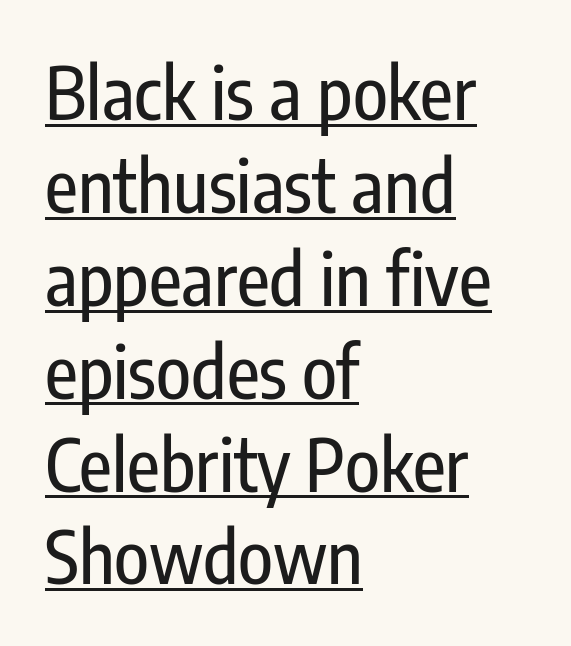
{"serif": "no", "italic": "no", "width": "condensed", "stroke_contrast": "low", "x_height": "medium", "monospaced": "no", "underline": "yes", "align": "left", "line_spacing": "normal", "line_spacing_ratio": 1.29, "letter_spacing": "normal", "letter_spacing_em": 0.0, "glyph_px": 72}
